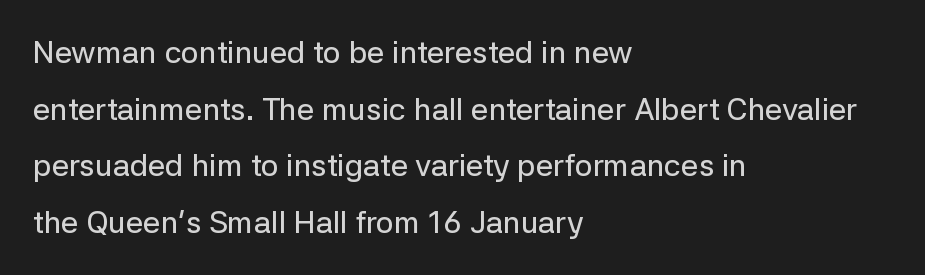
The image shows 31 px sans-serif type, upright; set left-aligned, line spacing 1.83x, normal letter spacing, not underlined; low stroke contrast and a medium x-height.
